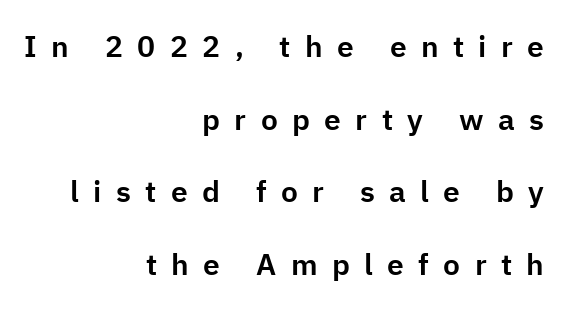
{"serif": "no", "italic": "no", "width": "normal", "stroke_contrast": "low", "x_height": "medium", "monospaced": "no", "underline": "no", "align": "right", "line_spacing": "loose", "line_spacing_ratio": 2.42, "letter_spacing": "wide", "letter_spacing_em": 0.48, "glyph_px": 30}
